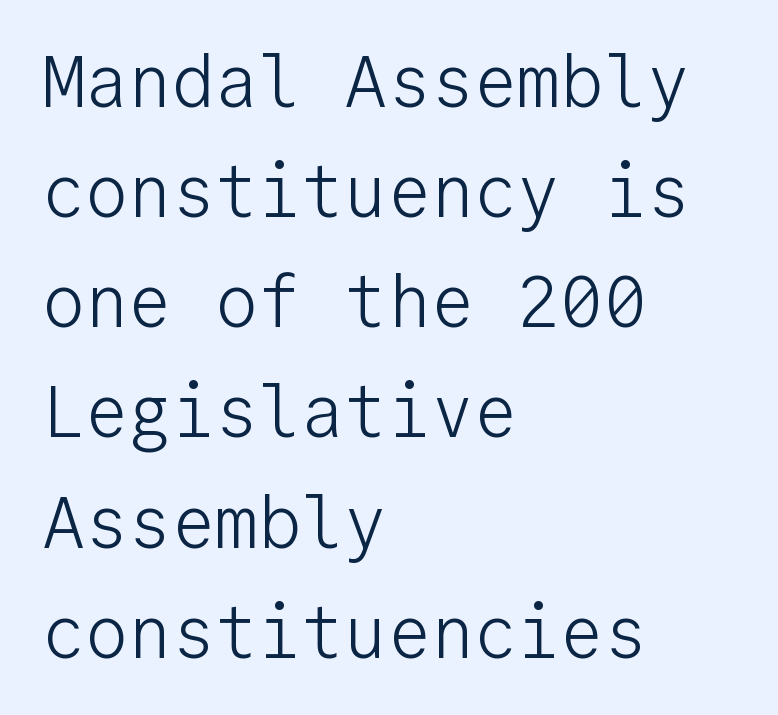
{"serif": "no", "italic": "no", "bold": "no", "weight": "light", "width": "normal", "stroke_contrast": "low", "x_height": "medium", "monospaced": "yes", "underline": "no", "align": "left", "line_spacing": "normal", "line_spacing_ratio": 1.53, "letter_spacing": "normal", "letter_spacing_em": 0.0, "glyph_px": 72}
